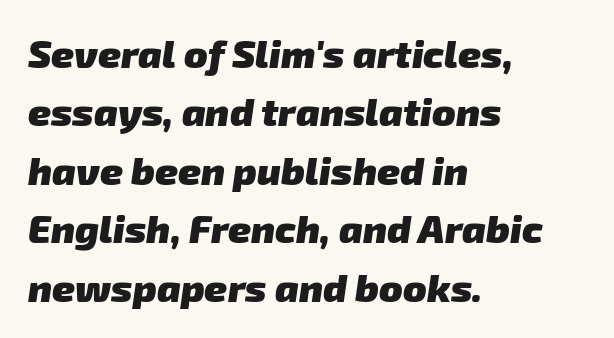
Q: Is the text bold? A: Yes.
Q: Is the typeface a serif or a sans-serif typeface? A: Sans-serif.
Q: Is the text underlined? A: No.
Q: How is the paragraph aligned? A: Left-aligned.
Q: Is the spacing between letters normal or unusually wide? A: Normal.
Q: Is the spacing between lines tight, normal or loose? A: Normal.
Q: Width (condensed, normal, or wide)? A: Normal.
Q: Stroke contrast? A: Low.
Q: x-height? A: Medium.
Q: Monospaced? A: No.
